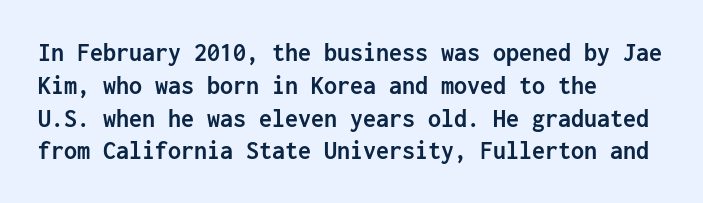
The image shows 26 px bold type, upright; set left-aligned, normal line spacing (1.26x), normal letter spacing, not underlined.
